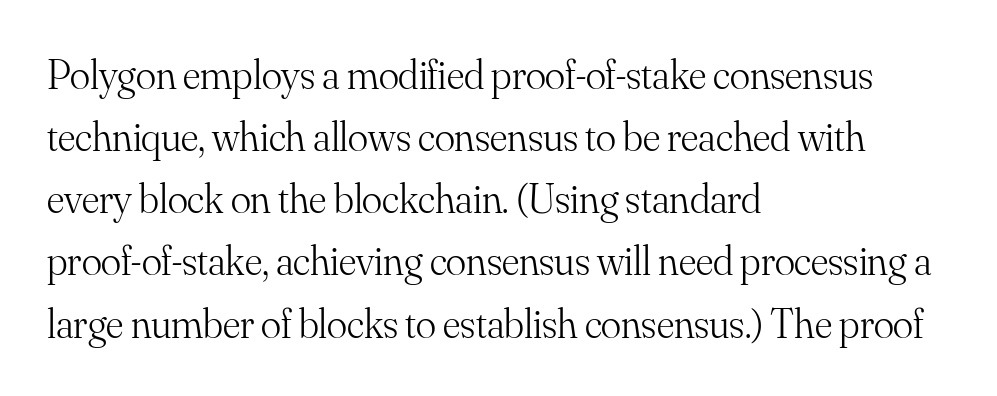
{"serif": "yes", "italic": "no", "bold": "no", "weight": "light", "width": "normal", "stroke_contrast": "medium", "x_height": "small", "monospaced": "no", "underline": "no", "align": "left", "line_spacing": "normal", "line_spacing_ratio": 1.48, "letter_spacing": "normal", "letter_spacing_em": 0.0, "glyph_px": 42}
